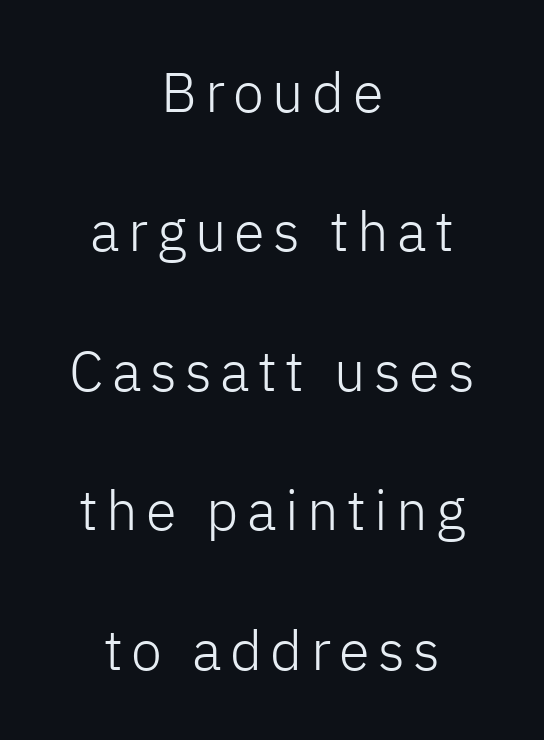
Q: Is the text bold? A: No.
Q: Is the text italic (slanted)? A: No, it is upright.
Q: Is the typeface a serif or a sans-serif typeface? A: Sans-serif.
Q: Is the text underlined? A: No.
Q: How is the paragraph aligned? A: Centered.
Q: Is the spacing between lines tight, normal or loose? A: Loose.
Q: Width (condensed, normal, or wide)? A: Normal.
Q: Stroke contrast? A: Low.
Q: x-height? A: Medium.
Q: Monospaced? A: No.
